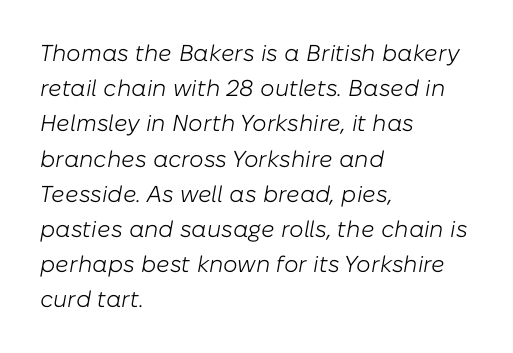
The image shows 23 px text type, italic (leaning right); set left-aligned, normal line spacing (1.53x), normal letter spacing, not underlined.
